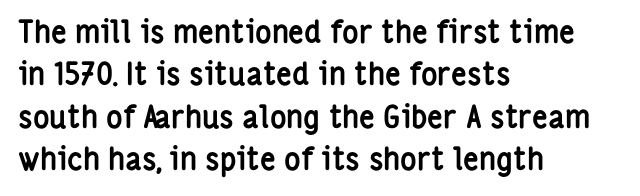
{"serif": "no", "italic": "no", "bold": "yes", "weight": "semibold", "width": "condensed", "stroke_contrast": "low", "x_height": "medium", "monospaced": "no", "underline": "no", "align": "left", "line_spacing": "normal", "line_spacing_ratio": 1.37, "letter_spacing": "normal", "letter_spacing_em": 0.0, "glyph_px": 31}
